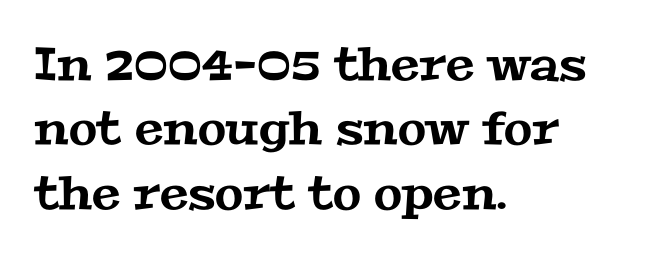
Q: Is the typeface a serif or a sans-serif typeface? A: Serif.
Q: Is the text underlined? A: No.
Q: How is the paragraph aligned? A: Left-aligned.
Q: Is the spacing between letters normal or unusually wide? A: Normal.
Q: Is the spacing between lines tight, normal or loose? A: Normal.
Q: Width (condensed, normal, or wide)? A: Wide.
Q: Stroke contrast? A: Medium.
Q: x-height? A: Medium.
Q: Monospaced? A: No.
